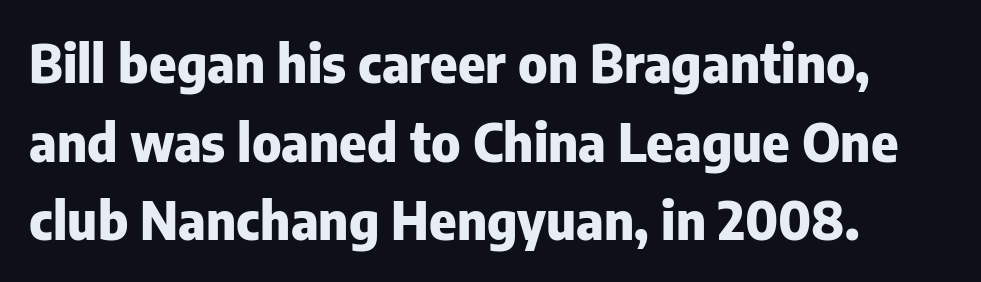
I'd call this a sans setting — the letters go barefoot. Heavy-handed strokes throughout: this text is bold. This sample has the flowing, uneven cadence of proportional lettering. Type without underlining.
